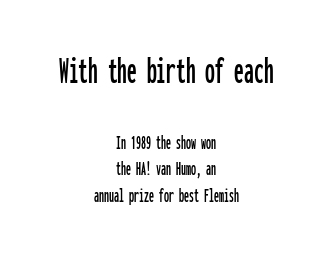
The image shows 39 px condensed sans-serif type, upright, monospaced; set centered, normal line spacing (1.31x), normal letter spacing, not underlined; the first (top) block is 1.95x larger; low stroke contrast and a medium x-height.
